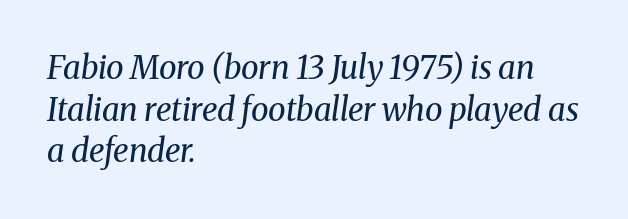
{"serif": "yes", "italic": "yes", "lean": "right", "slant_degrees": 8, "bold": "no", "weight": "regular", "width": "normal", "stroke_contrast": "medium", "x_height": "medium", "monospaced": "no", "underline": "no", "align": "left", "line_spacing": "normal", "line_spacing_ratio": 1.3, "letter_spacing": "normal", "letter_spacing_em": 0.0, "glyph_px": 32}
